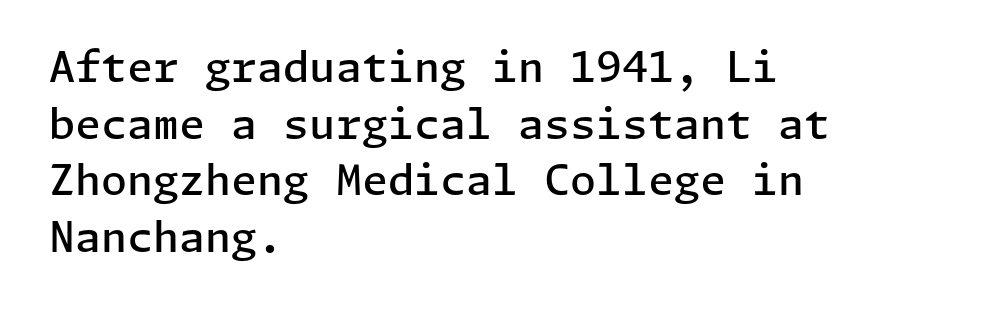
No feet cap the strokes, marking this as sans-serif type. Does the weight exceed regular? Yes, but only to semibold. The lettering stays uniformly vertical, giving the passage a roman look. The designer left line spacing at the default.
